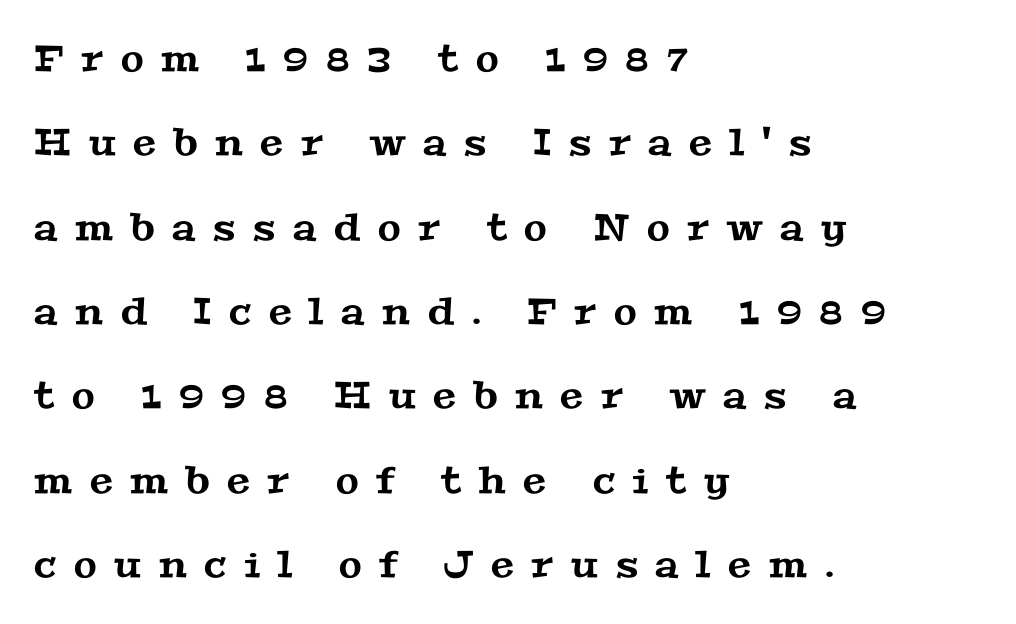
The image shows 37 px wide serif type; set left-aligned, loose line spacing (2.28x), unusually wide letter spacing (+0.48 em), not underlined; medium stroke contrast and a medium x-height.
